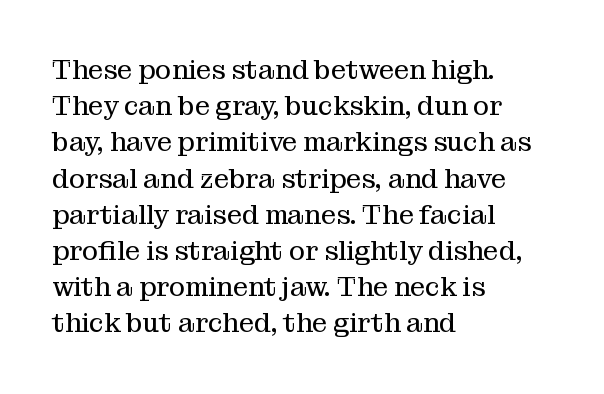
Q: Is the text bold? A: No.
Q: Is the text italic (slanted)? A: No, it is upright.
Q: Is the text underlined? A: No.
Q: How is the paragraph aligned? A: Left-aligned.
Q: Is the spacing between letters normal or unusually wide? A: Normal.
Q: Is the spacing between lines tight, normal or loose? A: Normal.
